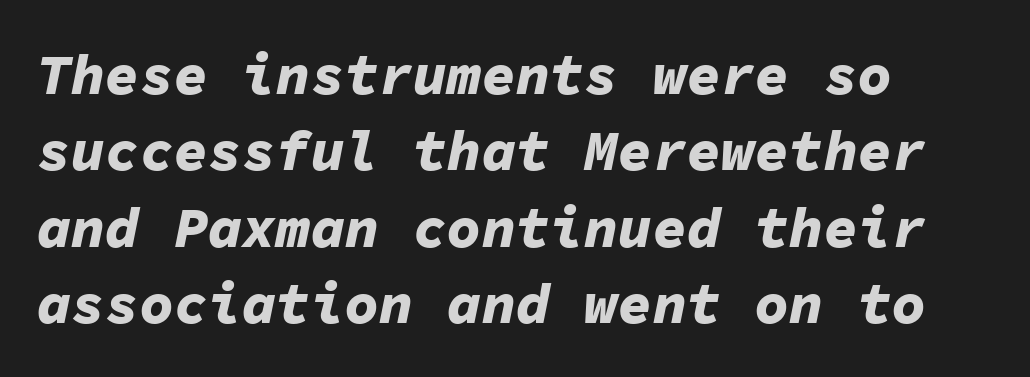
{"italic": "yes", "lean": "right", "slant_degrees": 11, "bold": "yes", "weight": "bold", "width": "normal", "stroke_contrast": "low", "x_height": "medium", "monospaced": "yes", "underline": "no", "align": "left", "line_spacing": "normal", "line_spacing_ratio": 1.34, "letter_spacing": "normal", "letter_spacing_em": 0.0, "glyph_px": 57}
